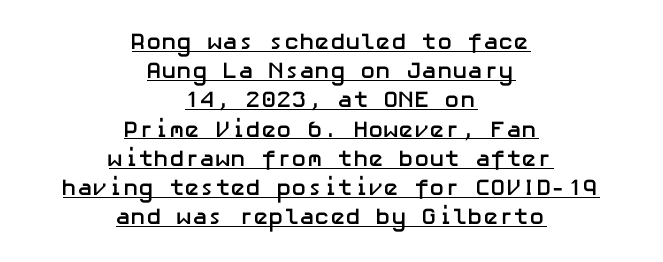
Q: Is the text bold? A: Yes.
Q: Is the text italic (slanted)? A: No, it is upright.
Q: Is the text underlined? A: Yes.
Q: How is the paragraph aligned? A: Centered.
Q: Is the spacing between letters normal or unusually wide? A: Normal.
Q: Is the spacing between lines tight, normal or loose? A: Normal.
